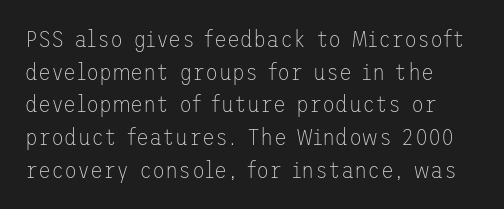
Lines of text with bare space underneath. The letters look calm and open, with moderate or lighter stems. There is no visible air inserted between adjacent glyphs. Italic? Not at all — the glyphs are vertical. Compared with typical paragraphs, the rows here are spaced about the same.
